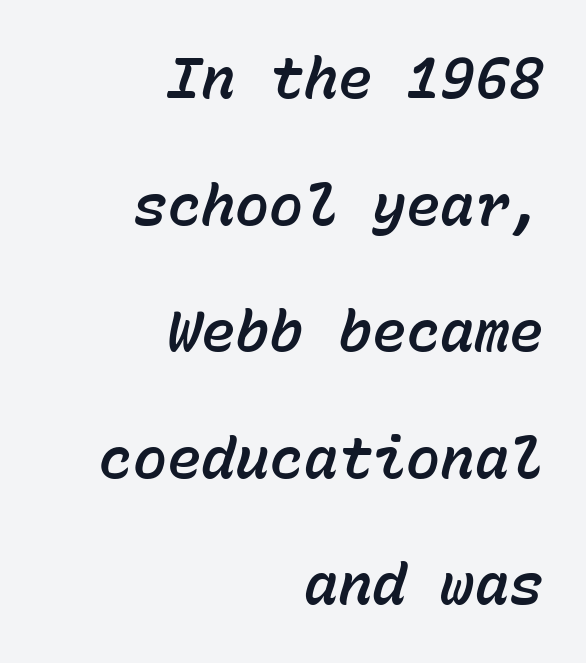
Q: Is the text italic (slanted)? A: Yes, it leans right by about 15 degrees.
Q: Is the text underlined? A: No.
Q: How is the paragraph aligned? A: Right-aligned.
Q: Is the spacing between letters normal or unusually wide? A: Normal.
Q: Is the spacing between lines tight, normal or loose? A: Loose.
Q: Width (condensed, normal, or wide)? A: Normal.
Q: Stroke contrast? A: Low.
Q: x-height? A: Medium.
Q: Monospaced? A: Yes.
